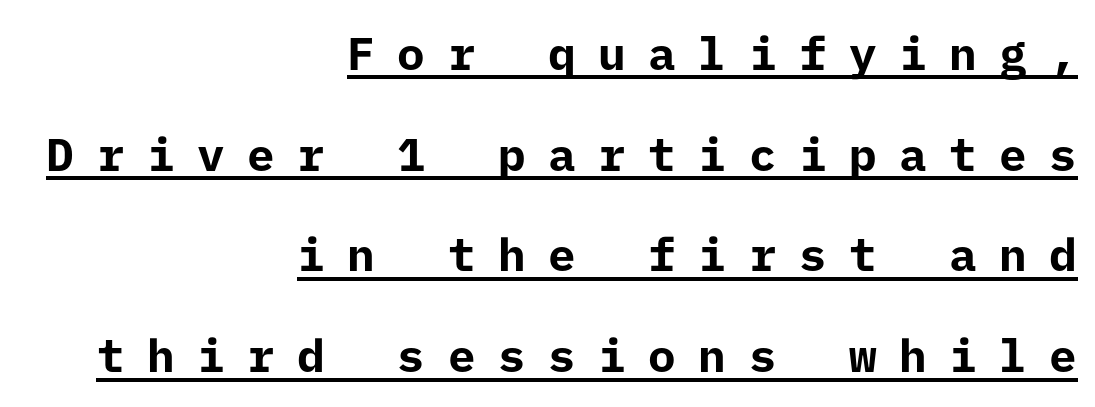
The image shows 46 px bold sans-serif type, upright; set right-aligned, loose line spacing (2.19x), unusually wide letter spacing (+0.49 em), underlined; low stroke contrast and a medium x-height.
